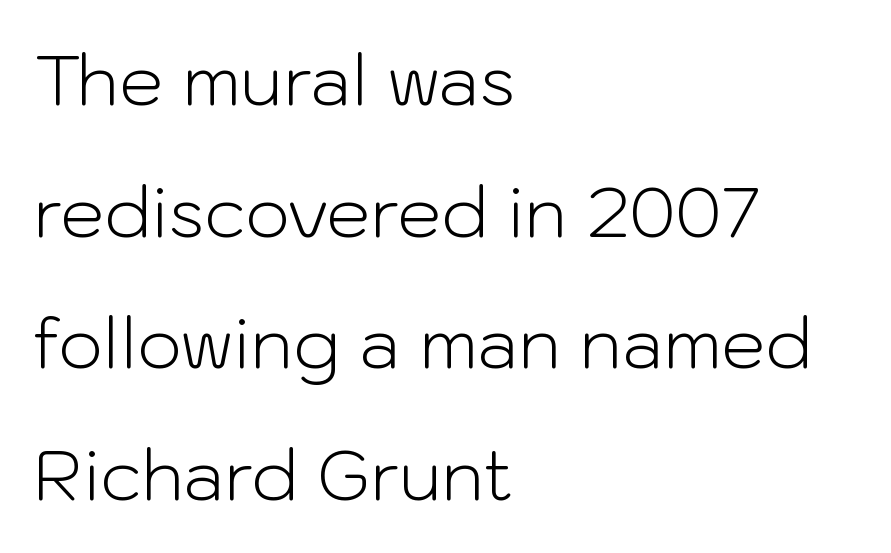
The image shows 70 px light sans-serif type, upright; set left-aligned, line spacing 1.88x, normal letter spacing, not underlined; low stroke contrast and a medium x-height.
